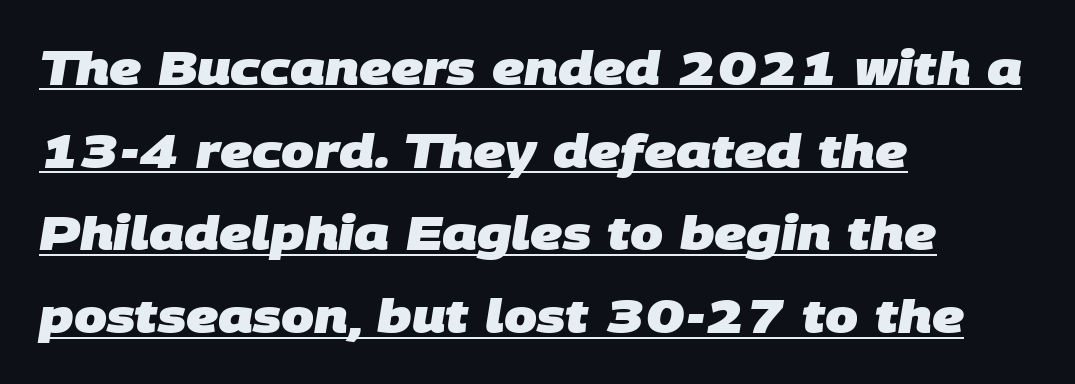
Line beginnings align vertically; line endings do not. Character widths vary here, with narrow letters taking less room than wide ones. The glyphs are accompanied by a horizontal stroke just below them. Unlike a traditional serif, this face leaves its strokes unadorned. Set as a true bold cut, around the 700 mark.
